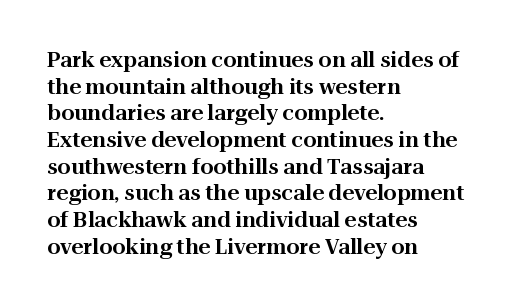
{"italic": "no", "underline": "no", "align": "left", "line_spacing": "normal", "line_spacing_ratio": 1.27, "letter_spacing": "normal", "letter_spacing_em": 0.0, "glyph_px": 21}
